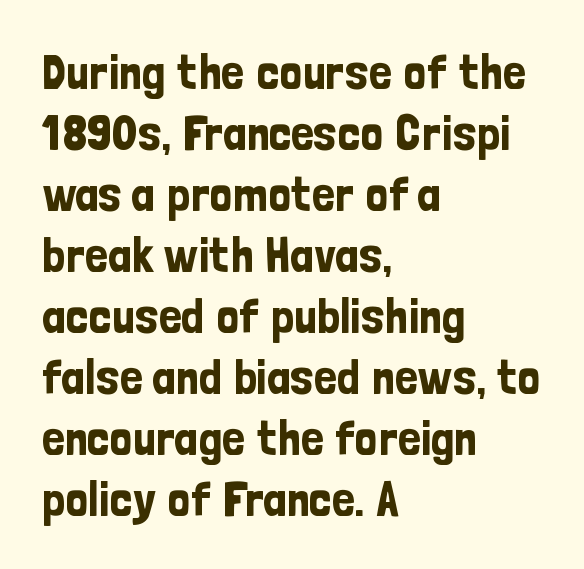
{"serif": "no", "italic": "no", "width": "condensed", "stroke_contrast": "low", "x_height": "medium", "monospaced": "no", "underline": "no", "align": "left", "line_spacing_ratio": 1.22, "letter_spacing": "normal", "letter_spacing_em": 0.0, "glyph_px": 50}
